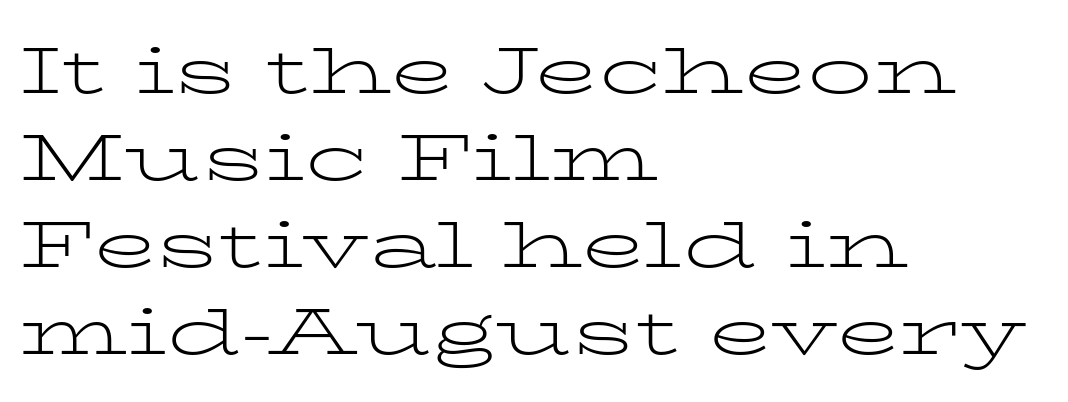
{"serif": "yes", "italic": "no", "bold": "no", "weight": "light", "width": "wide", "stroke_contrast": "low", "x_height": "medium", "monospaced": "no", "underline": "no", "align": "left", "line_spacing": "normal", "line_spacing_ratio": 1.34, "letter_spacing": "normal", "letter_spacing_em": 0.0, "glyph_px": 65}
